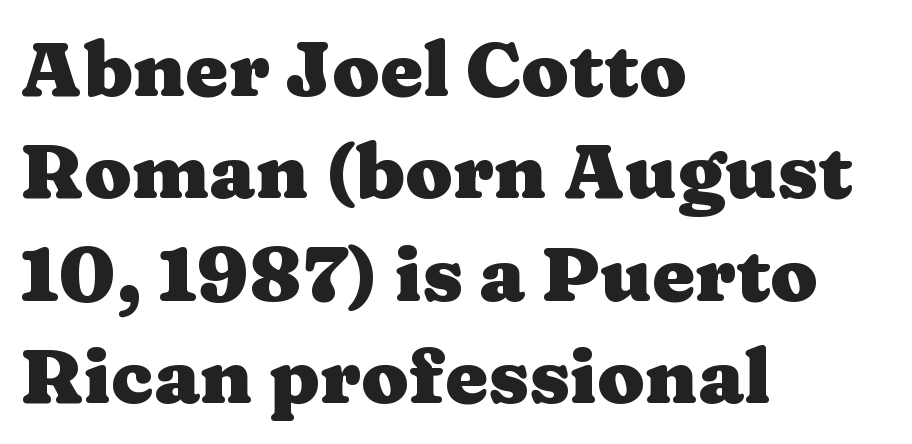
The image shows 77 px heavy, wide serif type, upright; set left-aligned, normal line spacing (1.33x), normal letter spacing, not underlined; medium stroke contrast and a medium x-height.
